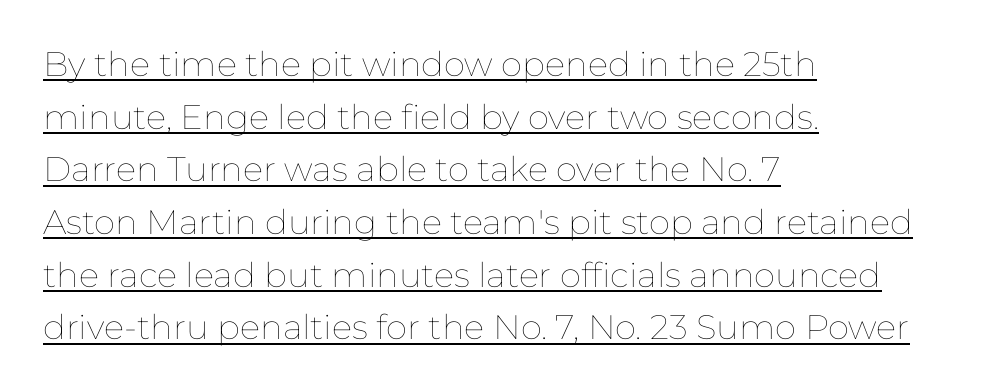
Q: Is the text bold? A: No.
Q: Is the text italic (slanted)? A: No, it is upright.
Q: Is the text underlined? A: Yes.
Q: How is the paragraph aligned? A: Left-aligned.
Q: Is the spacing between letters normal or unusually wide? A: Normal.
Q: Is the spacing between lines tight, normal or loose? A: Normal.
Q: Width (condensed, normal, or wide)? A: Normal.
Q: Stroke contrast? A: Low.
Q: x-height? A: Medium.
Q: Monospaced? A: No.
